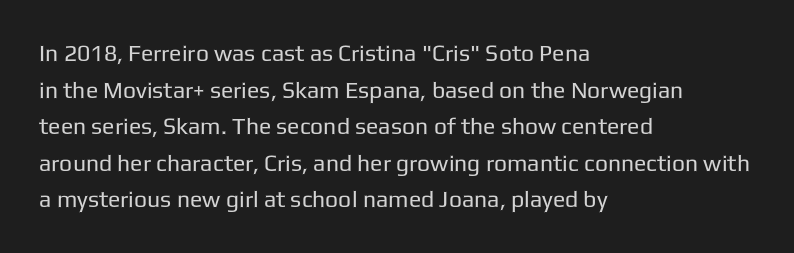
The image shows 23 px text type, upright; set left-aligned, normal line spacing (1.59x), normal letter spacing, not underlined.
